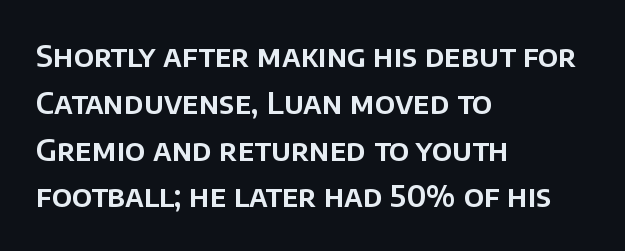
{"serif": "no", "italic": "no", "width": "normal", "stroke_contrast": "low", "x_height": "large", "monospaced": "no", "underline": "no", "align": "left", "line_spacing": "normal", "line_spacing_ratio": 1.56, "letter_spacing": "normal", "letter_spacing_em": 0.0, "glyph_px": 30}
